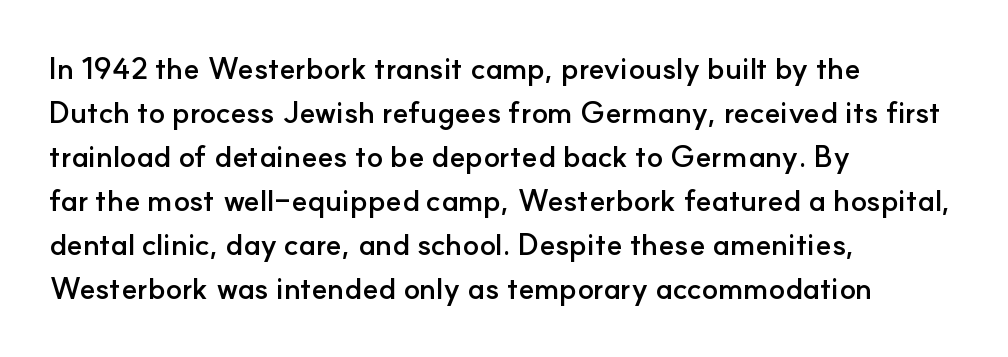
These lines are composed in type without serifs. Successive baselines arrive at the customary interval. Nope, not italic — everything's standing straight. Descender tails drop into unmarked territory. These lines are rendered in a variable-pitch font.
